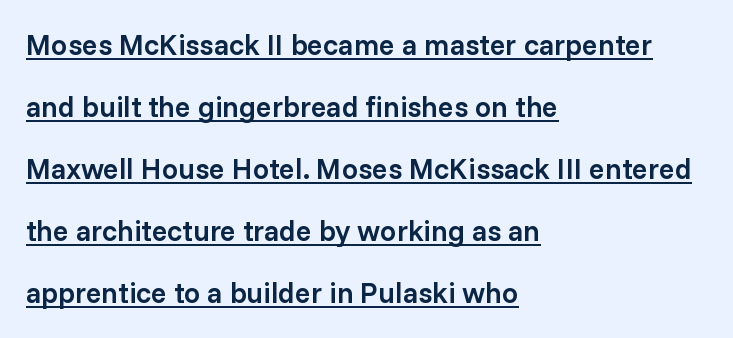
{"serif": "no", "italic": "no", "bold": "semi", "weight": "semibold", "width": "normal", "stroke_contrast": "low", "x_height": "medium", "monospaced": "no", "underline": "yes", "align": "left", "line_spacing": "loose", "line_spacing_ratio": 2.14, "letter_spacing": "normal", "letter_spacing_em": 0.0, "glyph_px": 29}
